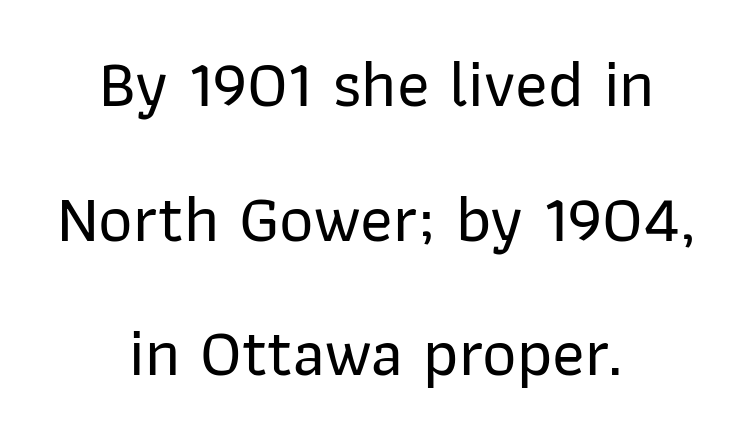
Q: Is the text italic (slanted)? A: No, it is upright.
Q: Is the typeface a serif or a sans-serif typeface? A: Sans-serif.
Q: Is the text underlined? A: No.
Q: How is the paragraph aligned? A: Centered.
Q: Is the spacing between letters normal or unusually wide? A: Normal.
Q: Is the spacing between lines tight, normal or loose? A: Loose.
Q: Width (condensed, normal, or wide)? A: Normal.
Q: Stroke contrast? A: Low.
Q: x-height? A: Medium.
Q: Monospaced? A: No.
